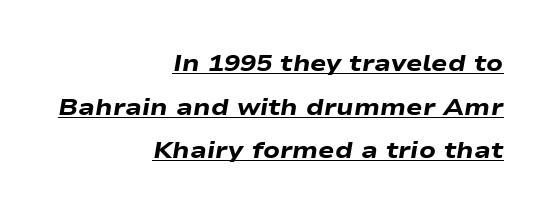
Q: Is the text bold? A: Yes.
Q: Is the text italic (slanted)? A: Yes, it leans right by about 9 degrees.
Q: Is the text underlined? A: Yes.
Q: How is the paragraph aligned? A: Right-aligned.
Q: Is the spacing between letters normal or unusually wide? A: Normal.
